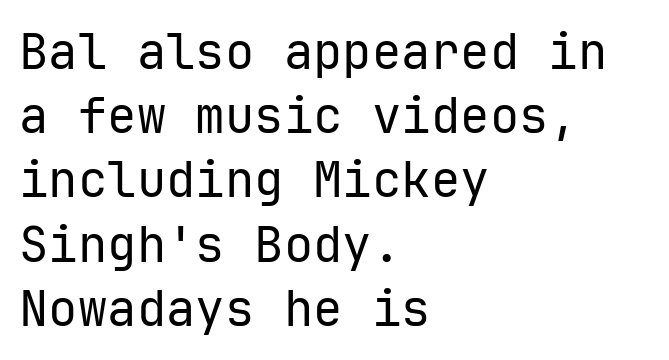
When letters stand straight like this, we call the style roman or upright. Letters have the restrained weight of plain body copy at most. Is this a sans? Yes — the strokes have no serifs. The tracking reads as untouched default to a designer's eye.
